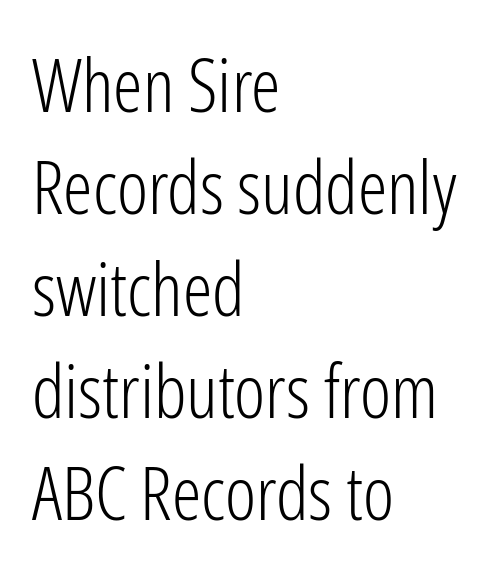
{"serif": "no", "italic": "no", "bold": "no", "weight": "light", "width": "condensed", "stroke_contrast": "low", "x_height": "medium", "monospaced": "no", "underline": "no", "align": "left", "line_spacing": "normal", "line_spacing_ratio": 1.38, "letter_spacing": "normal", "letter_spacing_em": 0.0, "glyph_px": 74}
